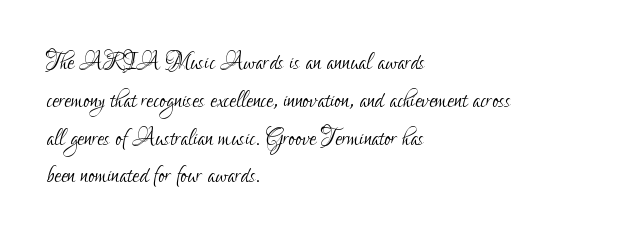
These lines sit exactly where default settings would place them. This reads as an unemphasized weight, regular at the heaviest. The tracking reads as untouched default to a designer's eye. One-word summary of the alignment: left.
